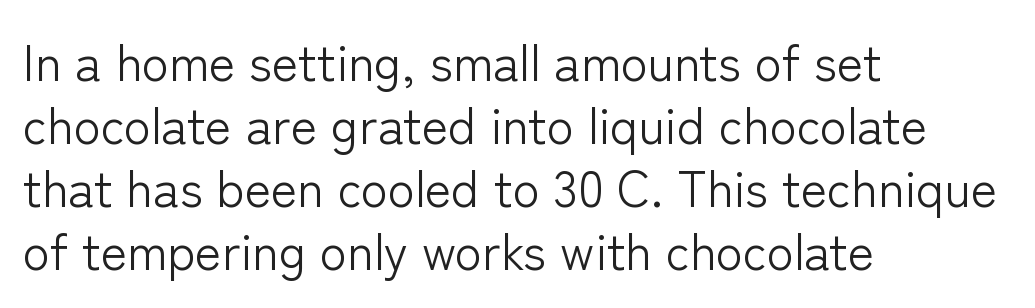
{"serif": "no", "italic": "no", "bold": "no", "weight": "light", "width": "normal", "stroke_contrast": "low", "x_height": "medium", "monospaced": "no", "underline": "no", "align": "left", "line_spacing": "normal", "line_spacing_ratio": 1.26, "letter_spacing": "normal", "letter_spacing_em": 0.0, "glyph_px": 50}
